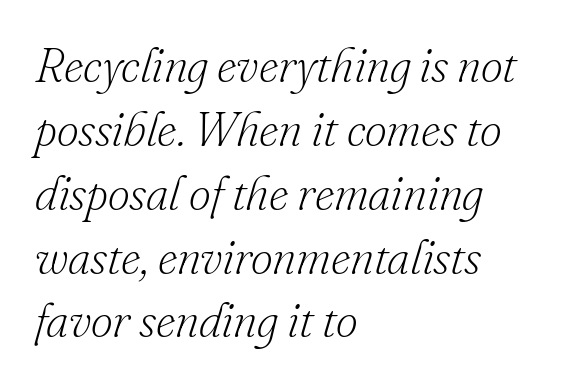
Q: Is the text bold? A: No.
Q: Is the text italic (slanted)? A: Yes, it leans right by about 16 degrees.
Q: Is the typeface a serif or a sans-serif typeface? A: Serif.
Q: Is the text underlined? A: No.
Q: How is the paragraph aligned? A: Left-aligned.
Q: Is the spacing between letters normal or unusually wide? A: Normal.
Q: Is the spacing between lines tight, normal or loose? A: Normal.
Q: Width (condensed, normal, or wide)? A: Normal.
Q: Stroke contrast? A: Low.
Q: x-height? A: Small.
Q: Monospaced? A: No.
